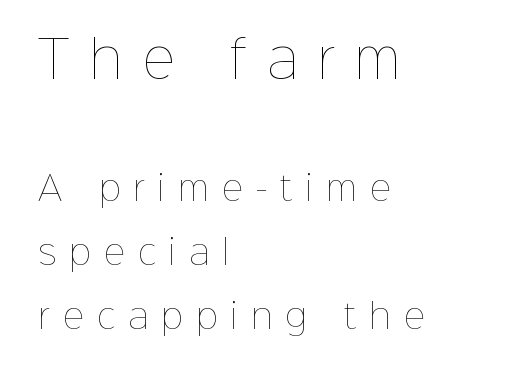
{"italic": "no", "bold": "no", "weight": "thin", "width": "normal", "stroke_contrast": "low", "x_height": "medium", "monospaced": "no", "underline": "no", "align": "left", "line_spacing": "loose", "line_spacing_ratio": 1.93, "letter_spacing": "wide", "letter_spacing_em": 0.4, "larger_block": "first", "size_ratio": 1.52, "glyph_px": 50}
